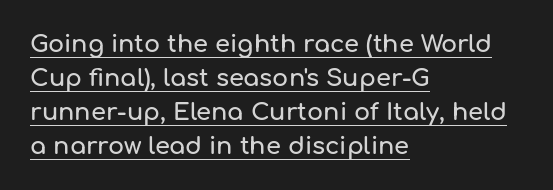
Q: Is the text italic (slanted)? A: No, it is upright.
Q: Is the text underlined? A: Yes.
Q: How is the paragraph aligned? A: Left-aligned.
Q: Is the spacing between letters normal or unusually wide? A: Normal.
Q: Is the spacing between lines tight, normal or loose? A: Normal.
